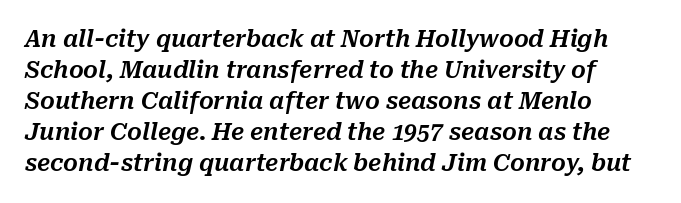
Italic: yes, the glyphs are oblique. In terms of letterspacing, this is plain default setting. One-word summary of the alignment: left. Any mark beneath the type? The region is blank.
